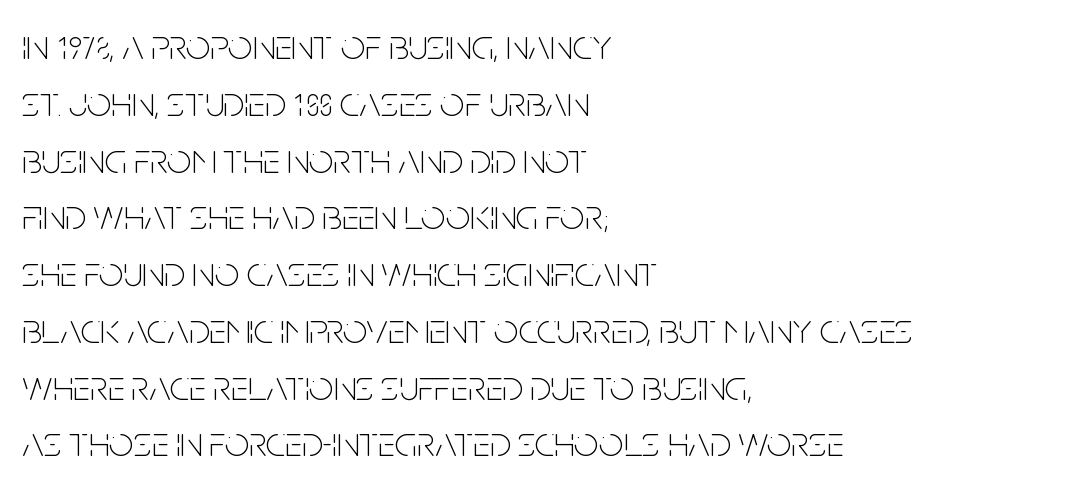
Q: Is the text bold? A: No.
Q: Is the text italic (slanted)? A: No, it is upright.
Q: Is the typeface a serif or a sans-serif typeface? A: Sans-serif.
Q: Is the text underlined? A: No.
Q: How is the paragraph aligned? A: Left-aligned.
Q: Is the spacing between letters normal or unusually wide? A: Normal.
Q: Is the spacing between lines tight, normal or loose? A: Normal.
Q: Width (condensed, normal, or wide)? A: Condensed.
Q: Stroke contrast? A: Low.
Q: x-height? A: Large.
Q: Monospaced? A: No.
